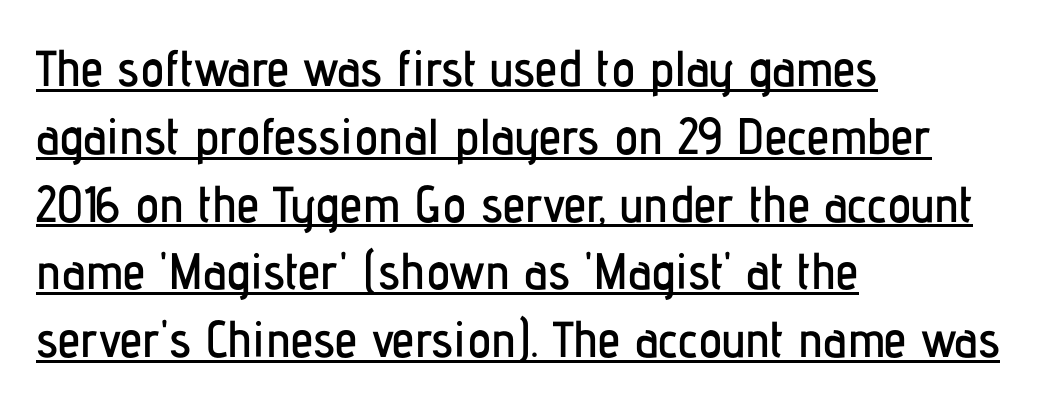
Q: Is the text italic (slanted)? A: No, it is upright.
Q: Is the typeface a serif or a sans-serif typeface? A: Sans-serif.
Q: Is the text underlined? A: Yes.
Q: How is the paragraph aligned? A: Left-aligned.
Q: Is the spacing between letters normal or unusually wide? A: Normal.
Q: Is the spacing between lines tight, normal or loose? A: Normal.
Q: Width (condensed, normal, or wide)? A: Condensed.
Q: Stroke contrast? A: Low.
Q: x-height? A: Medium.
Q: Monospaced? A: No.
